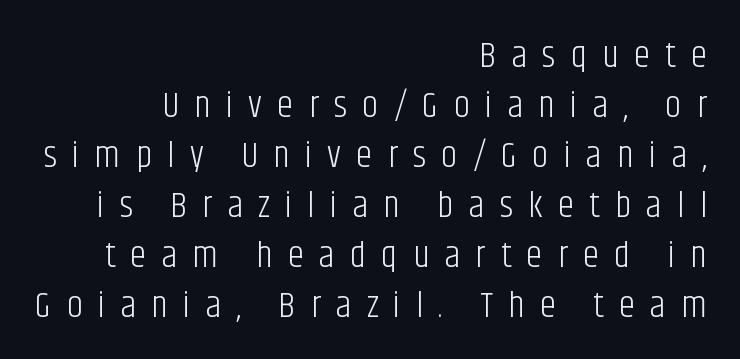
Which margin do the lines hug? The right one — the left edge is uneven. Posture: upright roman. Do the characters align in a grid? No, the font is proportional. On a weight scale, this lands at 450 or below. These lines are composed in type without serifs.
